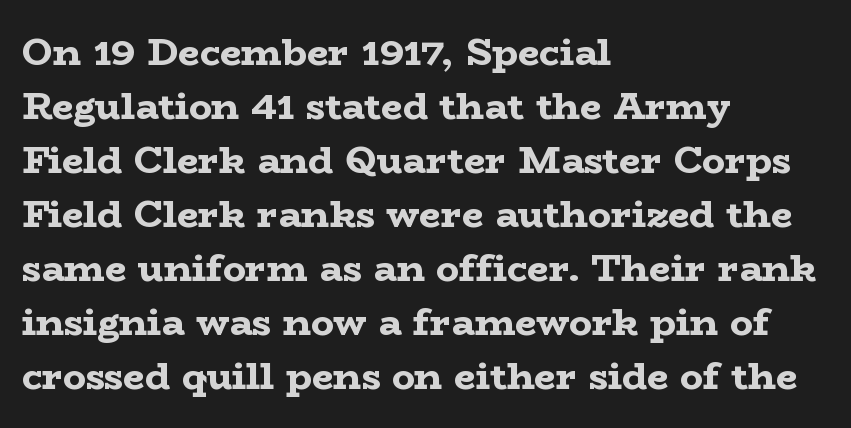
The image shows 38 px bold, wide serif type, upright; set left-aligned, normal line spacing (1.42x), normal letter spacing, not underlined; low stroke contrast and a medium x-height.
